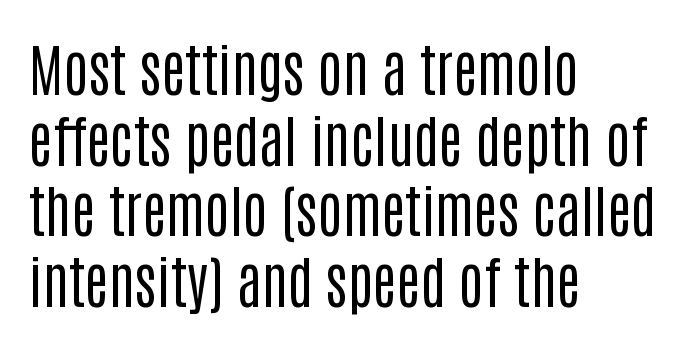
Ascenders rise straight up at ninety degrees. Nobody drew a line under any word here. Each word holds together tightly as a unit, with standard inter-letter gaps. Does the copy run flush right? No — it runs flush left. This sample has the flowing, uneven cadence of proportional lettering. Bold? No — there's no thickening of the strokes.
